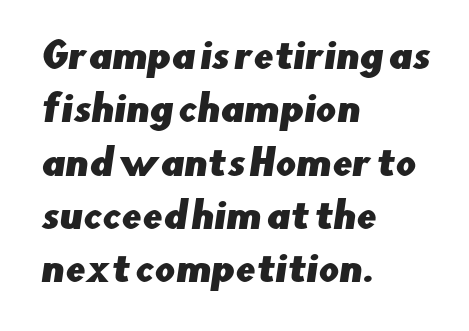
Normally led — the rows are evenly, conventionally spaced. In terms of letterspacing, this is plain default setting. This is sans-serif lettering, the kind often seen on screens and signage. The rendering uses natural spacing where letterforms have individual widths.
